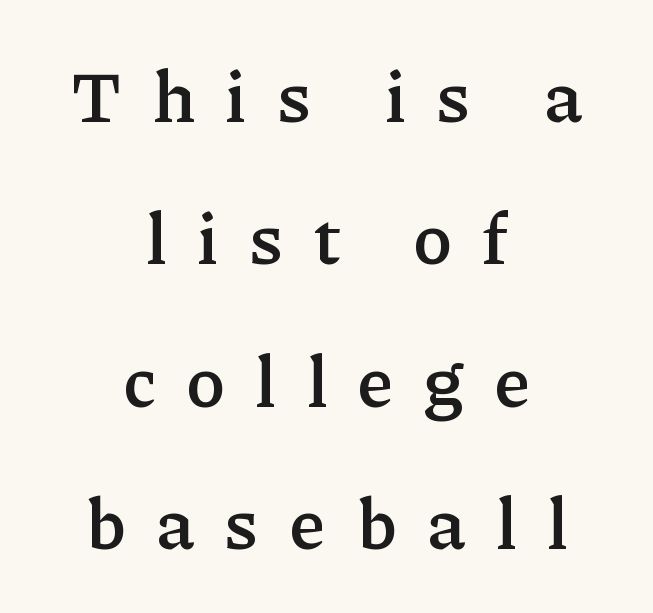
{"serif": "yes", "italic": "no", "bold": "semi", "weight": "semibold", "width": "normal", "stroke_contrast": "low", "x_height": "medium", "monospaced": "no", "underline": "no", "align": "center", "line_spacing": "loose", "line_spacing_ratio": 1.95, "letter_spacing": "wide", "letter_spacing_em": 0.42, "glyph_px": 73}
